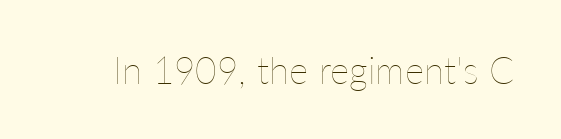
{"italic": "no", "bold": "no", "weight": "thin", "width": "normal", "stroke_contrast": "low", "x_height": "medium", "monospaced": "no", "underline": "no", "letter_spacing": "normal", "letter_spacing_em": 0.0, "glyph_px": 37}
